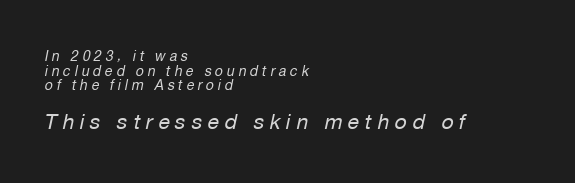
These lines stack with their left ends in a neat column. The line texture is sparse and dotted thanks to wide tracking. Summary of weight: not heavy and not bold. The block sitting lower on the canvas is the one with enlarged characters. Has an underline been added? It has not.
